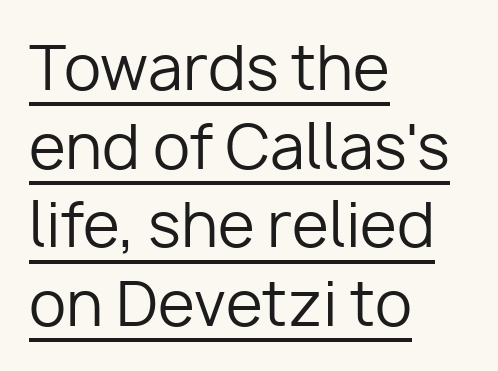
Q: Is the text bold? A: No.
Q: Is the text italic (slanted)? A: No, it is upright.
Q: Is the typeface a serif or a sans-serif typeface? A: Sans-serif.
Q: Is the text underlined? A: Yes.
Q: How is the paragraph aligned? A: Left-aligned.
Q: Is the spacing between letters normal or unusually wide? A: Normal.
Q: Is the spacing between lines tight, normal or loose? A: Normal.
Q: Width (condensed, normal, or wide)? A: Normal.
Q: Stroke contrast? A: Low.
Q: x-height? A: Medium.
Q: Monospaced? A: No.
